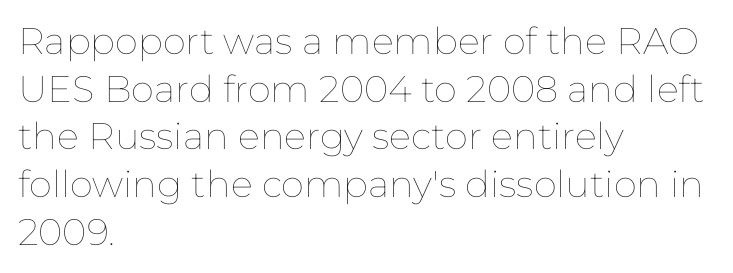
{"italic": "no", "bold": "no", "weight": "thin", "width": "normal", "stroke_contrast": "low", "x_height": "medium", "monospaced": "no", "underline": "no", "align": "left", "line_spacing": "normal", "line_spacing_ratio": 1.29, "letter_spacing": "normal", "letter_spacing_em": 0.0, "glyph_px": 37}
